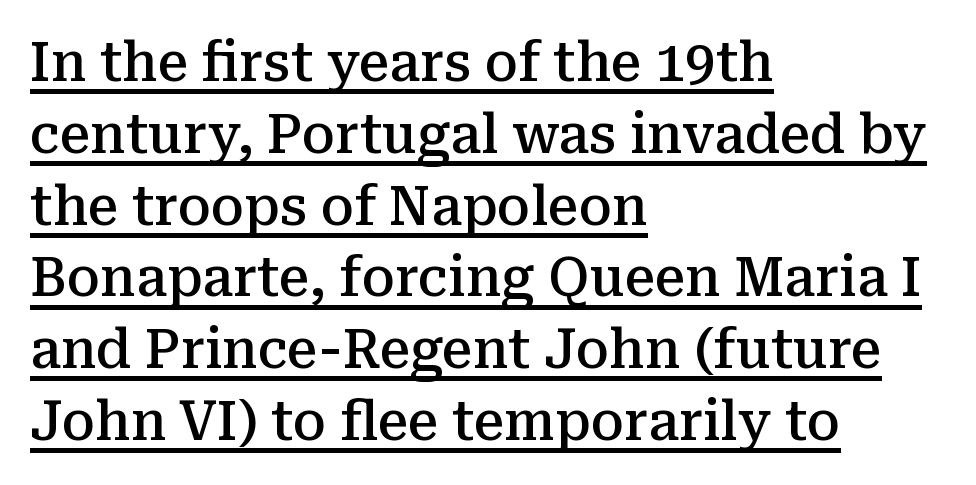
{"serif": "yes", "italic": "no", "bold": "semi", "weight": "semibold", "width": "normal", "stroke_contrast": "medium", "x_height": "medium", "monospaced": "no", "underline": "yes", "align": "left", "line_spacing": "normal", "line_spacing_ratio": 1.33, "letter_spacing": "normal", "letter_spacing_em": 0.0, "glyph_px": 54}
